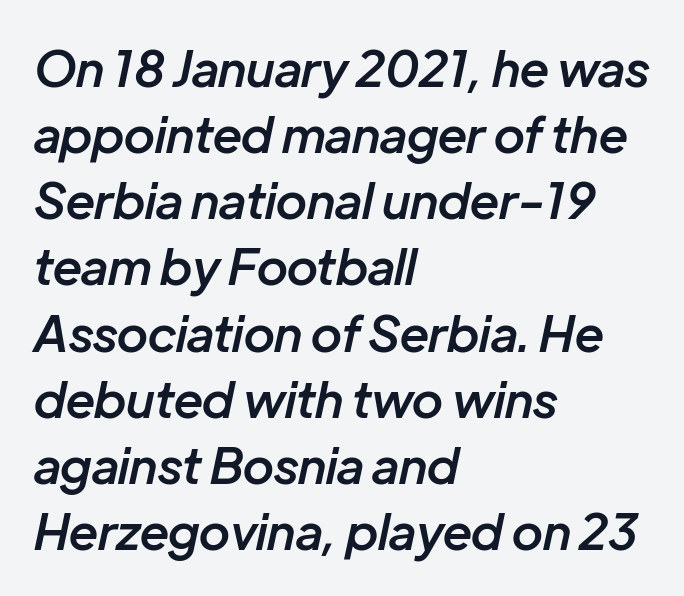
The image shows 49 px semibold type, italic (leaning right); set left-aligned, normal line spacing (1.35x), normal letter spacing, not underlined; low stroke contrast and a medium x-height.
